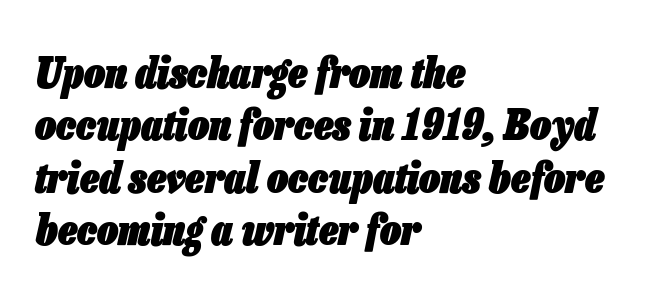
{"italic": "yes", "lean": "right", "slant_degrees": 13, "bold": "yes", "weight": "heavy", "width": "condensed", "stroke_contrast": "low", "x_height": "medium", "monospaced": "no", "underline": "no", "align": "left", "line_spacing": "normal", "line_spacing_ratio": 1.25, "letter_spacing": "normal", "letter_spacing_em": 0.0, "glyph_px": 42}
